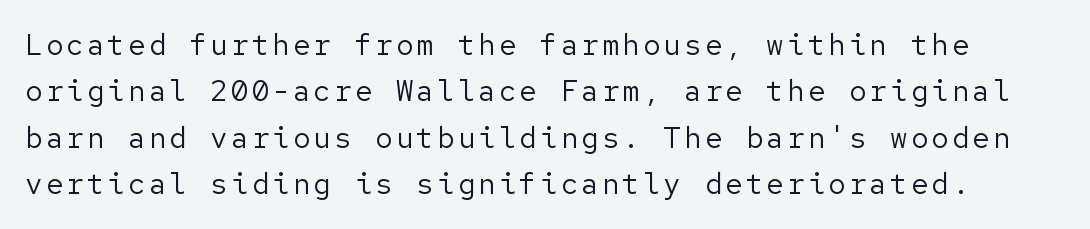
The image shows 29 px regular-weight sans-serif type, upright; set normal line spacing (1.6x), not underlined; low stroke contrast and a medium x-height.
